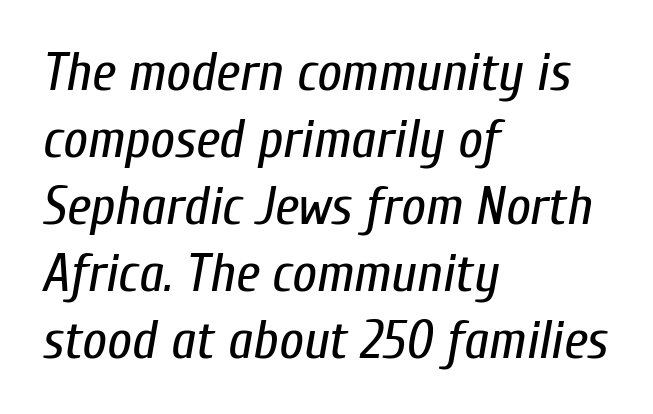
The image shows 54 px regular-weight, condensed type, italic (leaning right); set left-aligned, line spacing 1.24x, normal letter spacing, not underlined; low stroke contrast and a medium x-height.
